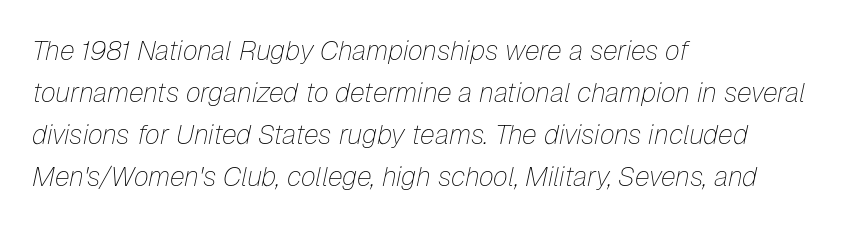
The image shows 27 px text type, italic (leaning right); set left-aligned, normal line spacing (1.55x), normal letter spacing, not underlined.
